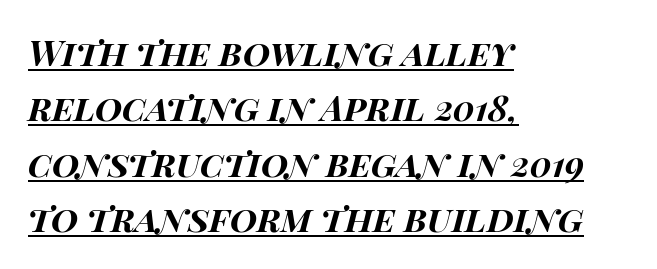
The rendering uses a bold face; every stroke is thick and dark. Tall strokes in this sample are angled rather than plumb. A baseline rule has been typeset under these characters. What stands out about the letter spacing? Nothing — it is the standard amount. Line starts are locked; line ends wander. In terms of leading, this rendering sits right in the middle.
